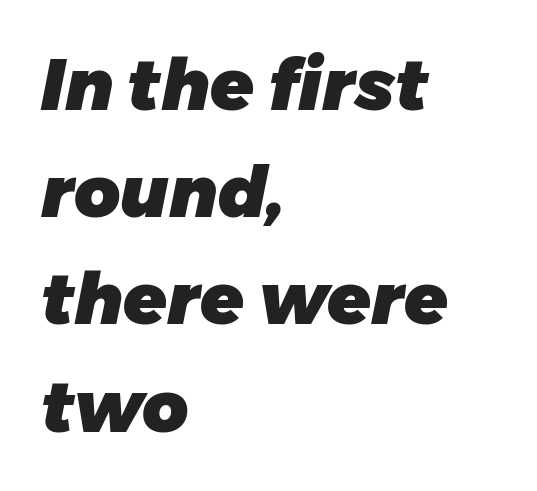
Reading down the block, your eye returns to a fixed left position each line. These lines carry a lot of weight — the face is fully bold. Varying glyph widths throughout — classic text-font behaviour. You can tell it's italic because the verticals aren't actually vertical.
